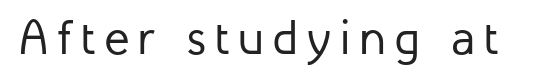
Do the letters lean? They stand straight. Classification — sans serif. The strokes are not fattened; the text isn't bold. Think of a printed novel: that variable character pitch is what you see here. Plain, unruled lines of type.
